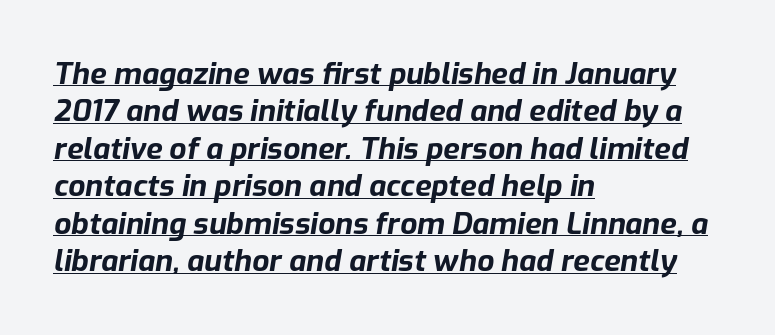
{"italic": "yes", "lean": "right", "slant_degrees": 9, "bold": "yes", "weight": "bold", "width": "normal", "stroke_contrast": "low", "x_height": "medium", "monospaced": "no", "underline": "yes", "align": "left", "line_spacing": "normal", "line_spacing_ratio": 1.25, "letter_spacing": "normal", "letter_spacing_em": 0.0, "glyph_px": 30}
